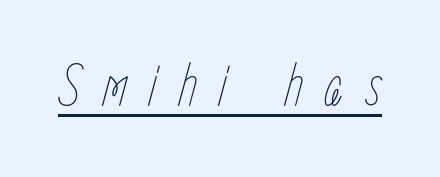
Q: Is the text bold? A: No.
Q: Is the text italic (slanted)? A: Yes, it leans right by about 15 degrees.
Q: Is the text underlined? A: Yes.
Q: Is the spacing between letters normal or unusually wide? A: Unusually wide.
Q: Width (condensed, normal, or wide)? A: Condensed.
Q: Stroke contrast? A: Low.
Q: x-height? A: Medium.
Q: Monospaced? A: No.
